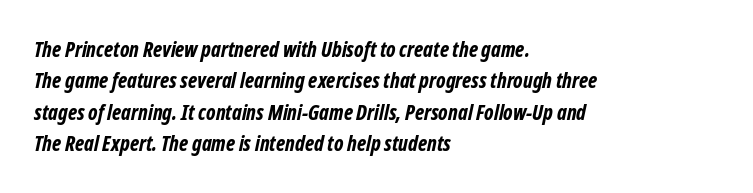
The image shows 21 px bold type; set left-aligned, normal line spacing (1.5x), normal letter spacing, not underlined.
